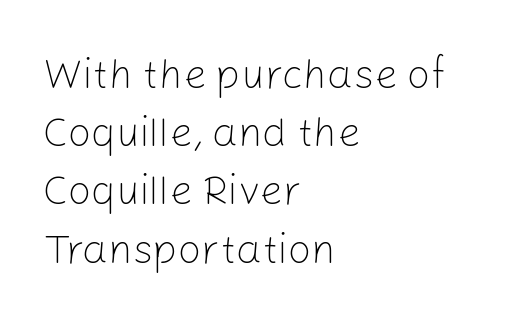
{"serif": "no", "italic": "no", "bold": "no", "weight": "light", "width": "normal", "stroke_contrast": "low", "x_height": "medium", "monospaced": "no", "underline": "no", "align": "left", "line_spacing": "normal", "line_spacing_ratio": 1.42, "letter_spacing": "normal", "letter_spacing_em": 0.0, "glyph_px": 41}
